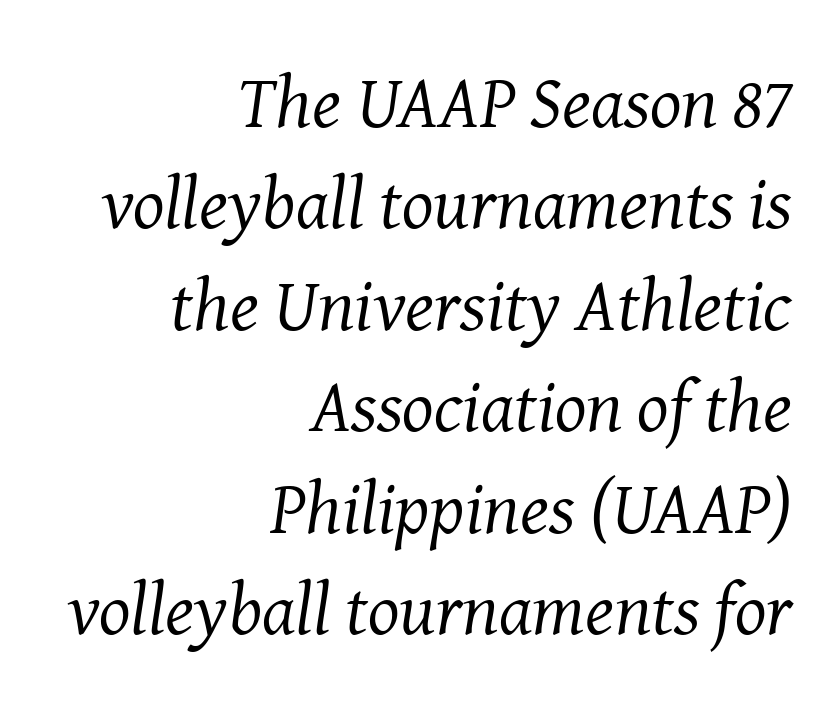
The image shows 74 px regular-weight serif type, italic (leaning right); set right-aligned, normal line spacing (1.37x), normal letter spacing, not underlined; medium stroke contrast and a medium x-height.
